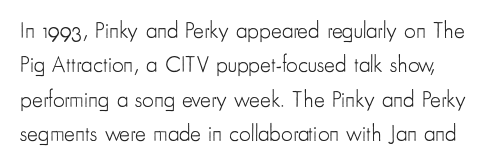
The image shows 23 px text type, upright; set normal line spacing (1.49x), normal letter spacing, not underlined.
